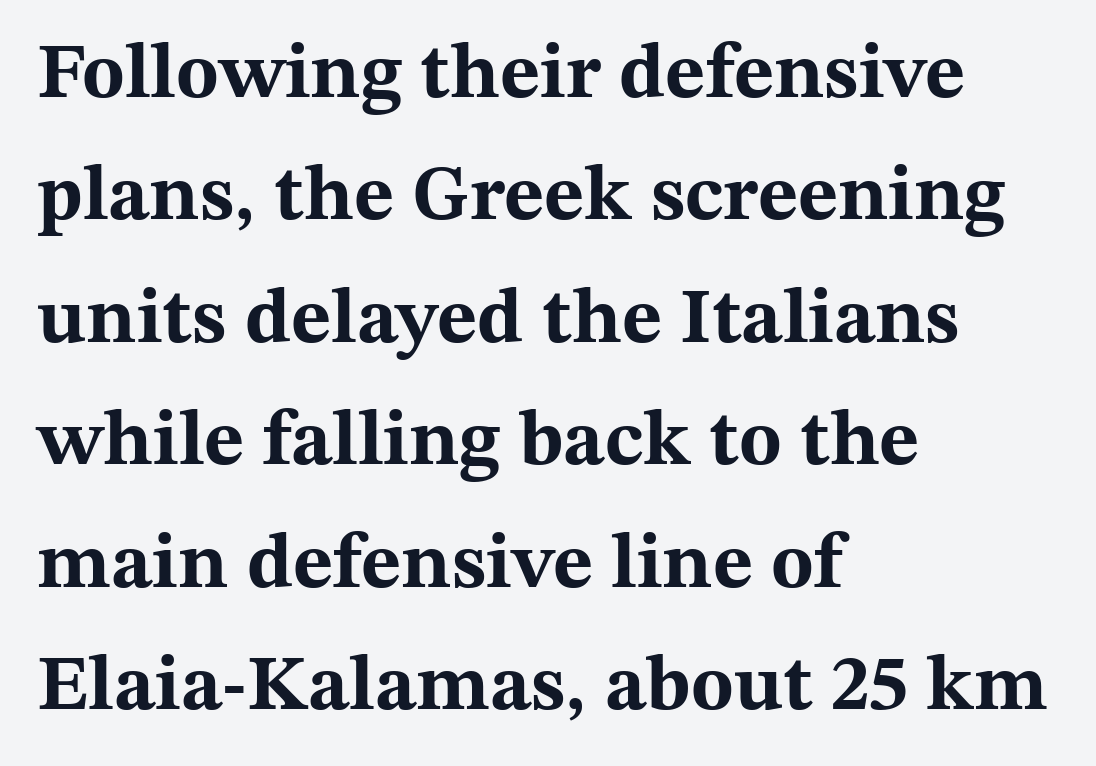
The glyphs have the mass of a bold cut. Every character sits straight up, as roman type does. Do the characters align in a grid? No, the font is proportional. You could call the tracking neutral — neither tight nor loose.
